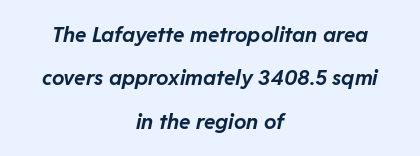
This rendering uses center alignment, leaving both contours irregular but symmetric. Clear beneath every line of the passage. Rows of type keep a wide berth in the vertical direction. Quick note: italic. The line texture is even and compact thanks to regular tracking. I'd describe the lettering as bold — thick and assertive.
